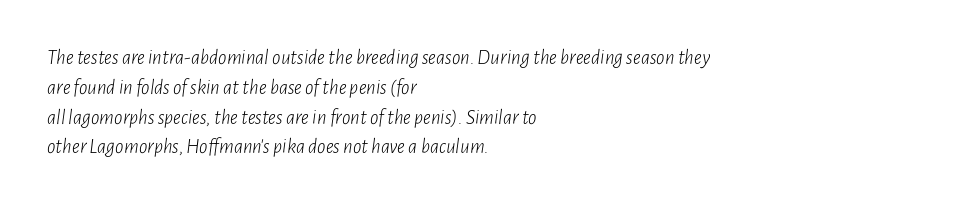
The image shows 21 px text type, italic (leaning right); set left-aligned, normal line spacing (1.42x), normal letter spacing, not underlined.
